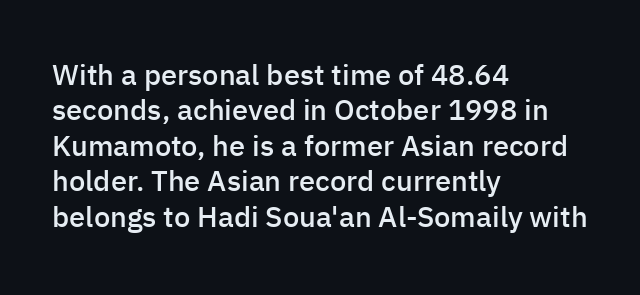
The image shows 29 px semibold sans-serif type, upright; set left-aligned, line spacing 1.22x, normal letter spacing, not underlined; low stroke contrast and a medium x-height.
